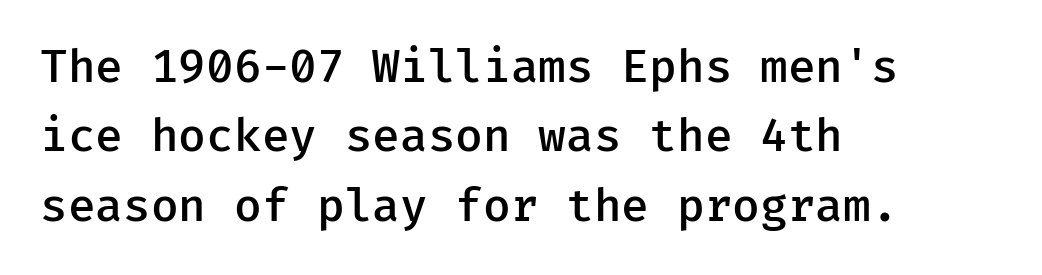
The image shows 45 px semibold sans-serif type, upright, monospaced; set left-aligned, normal line spacing (1.54x), normal letter spacing, not underlined; low stroke contrast and a medium x-height.
